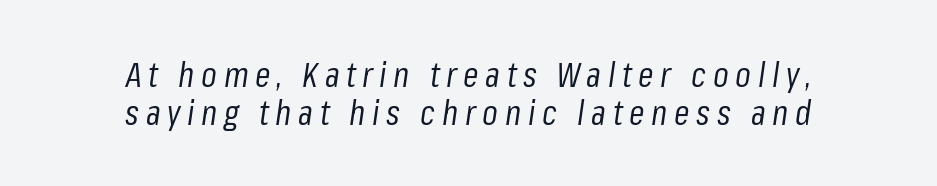
Q: Is the text bold? A: No.
Q: Is the text italic (slanted)? A: Yes, it leans right by about 8 degrees.
Q: Is the text underlined? A: No.
Q: How is the paragraph aligned? A: Centered.
Q: Is the spacing between lines tight, normal or loose? A: Tight.
Q: Width (condensed, normal, or wide)? A: Condensed.
Q: Stroke contrast? A: Low.
Q: x-height? A: Medium.
Q: Monospaced? A: No.
